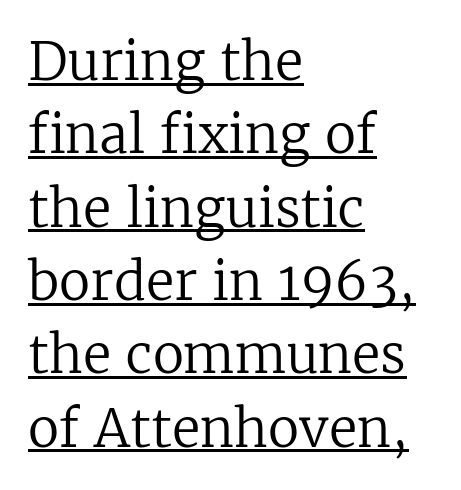
{"serif": "yes", "italic": "no", "bold": "no", "weight": "regular", "width": "normal", "stroke_contrast": "low", "x_height": "medium", "monospaced": "no", "underline": "yes", "align": "left", "line_spacing": "normal", "line_spacing_ratio": 1.41, "letter_spacing": "normal", "letter_spacing_em": 0.0, "glyph_px": 52}
